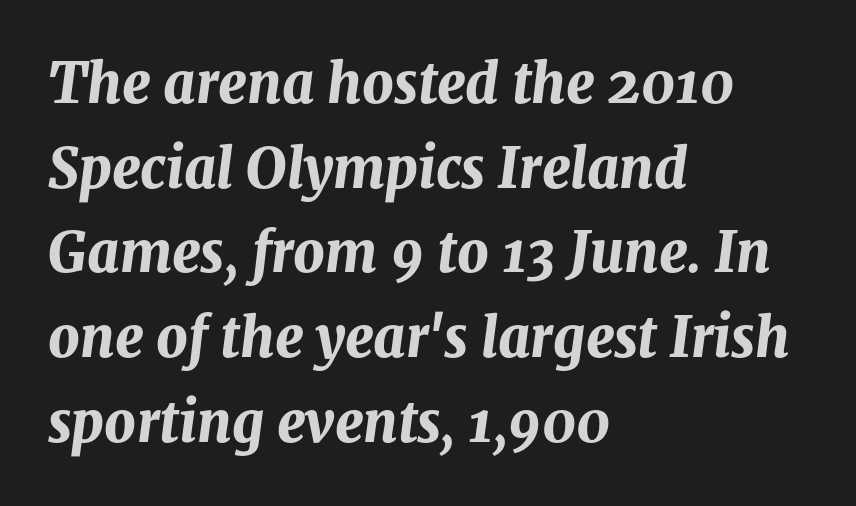
{"italic": "yes", "lean": "right", "slant_degrees": 8, "bold": "yes", "weight": "bold", "width": "normal", "stroke_contrast": "medium", "x_height": "medium", "monospaced": "no", "underline": "no", "align": "left", "line_spacing": "normal", "line_spacing_ratio": 1.54, "letter_spacing": "normal", "letter_spacing_em": 0.0, "glyph_px": 55}
